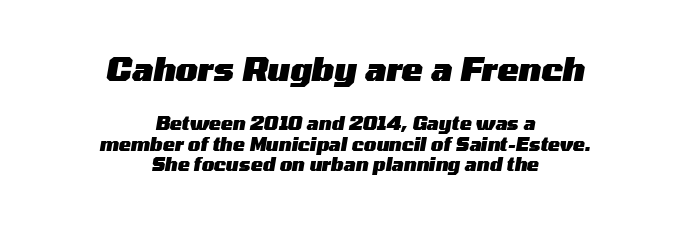
Q: Is the text bold? A: Yes.
Q: Is the text italic (slanted)? A: Yes, it leans right by about 10 degrees.
Q: Is the text underlined? A: No.
Q: How is the paragraph aligned? A: Centered.
Q: Is the spacing between letters normal or unusually wide? A: Normal.
Q: Which block of text is set in a larger size, the first (top) or the second (bottom)? A: The first (top) one.
Q: Width (condensed, normal, or wide)? A: Wide.
Q: Stroke contrast? A: Medium.
Q: x-height? A: Medium.
Q: Monospaced? A: No.
